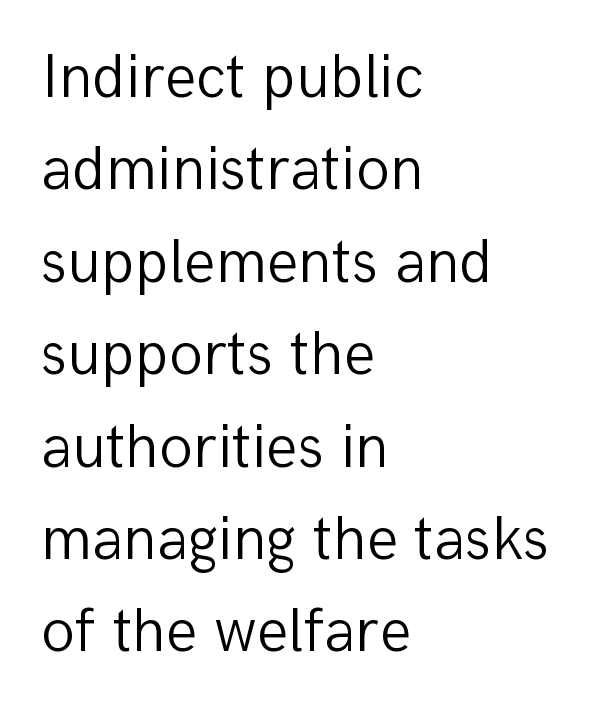
The image shows 62 px light sans-serif type, upright; set left-aligned, normal line spacing (1.49x), normal letter spacing, not underlined; low stroke contrast and a medium x-height.
